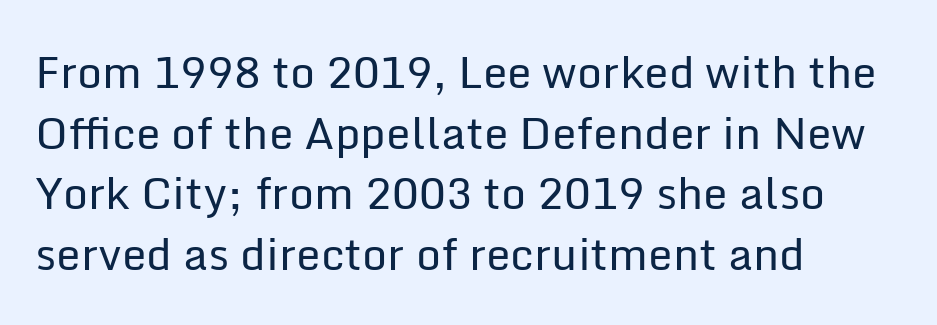
Weight: in the light-to-regular range. To sum up the face: it is a sans, with no serifs. This sample is left-justified, so line endings fall wherever the words run out. Letters rest on an invisible, unmarked baseline.
